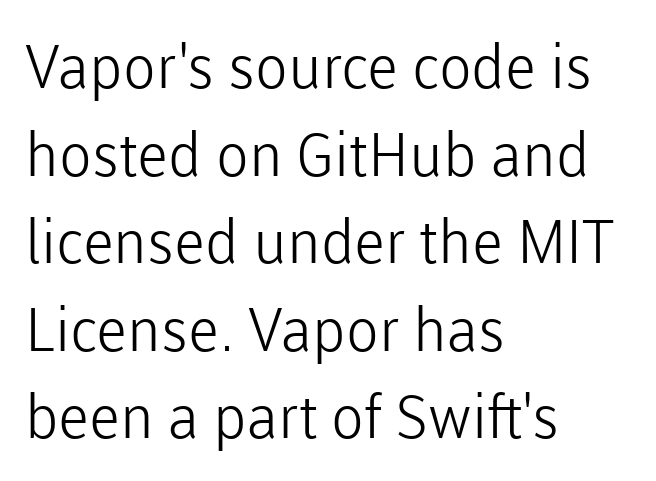
{"serif": "no", "italic": "no", "bold": "no", "weight": "light", "width": "normal", "stroke_contrast": "low", "x_height": "medium", "monospaced": "no", "underline": "no", "align": "left", "line_spacing": "normal", "line_spacing_ratio": 1.46, "letter_spacing": "normal", "letter_spacing_em": 0.0, "glyph_px": 60}
